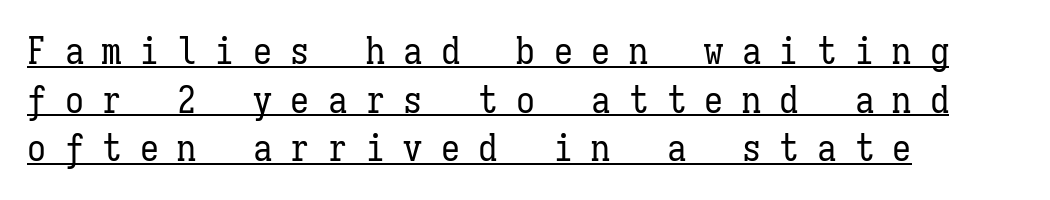
The image shows 38 px regular-weight, condensed type, upright, monospaced; set left-aligned, normal line spacing (1.28x), unusually wide letter spacing (+0.49 em), underlined; low stroke contrast and a medium x-height.
